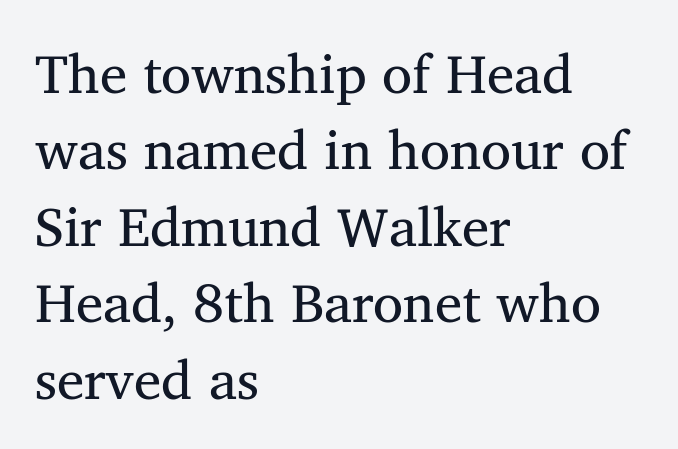
The image shows 55 px regular-weight serif type, upright; set left-aligned, normal line spacing (1.39x), normal letter spacing, not underlined; medium stroke contrast and a medium x-height.
